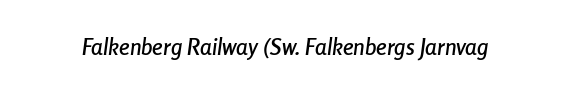
The image shows 23 px text type, italic (leaning right); set normal letter spacing, not underlined.
